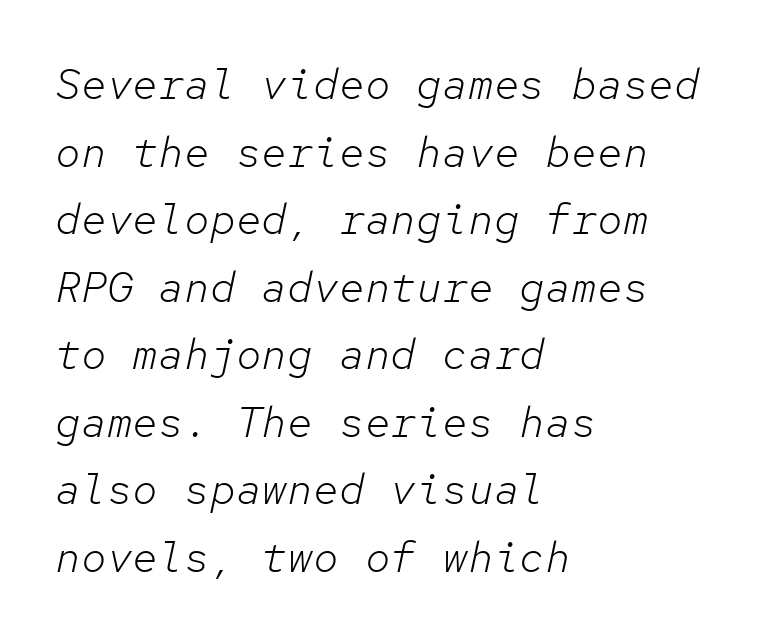
Q: Is the text bold? A: No.
Q: Is the text italic (slanted)? A: Yes, it leans right by about 12 degrees.
Q: Is the text underlined? A: No.
Q: How is the paragraph aligned? A: Left-aligned.
Q: Is the spacing between letters normal or unusually wide? A: Normal.
Q: Is the spacing between lines tight, normal or loose? A: Normal.
Q: Width (condensed, normal, or wide)? A: Normal.
Q: Stroke contrast? A: Low.
Q: x-height? A: Medium.
Q: Monospaced? A: Yes.
